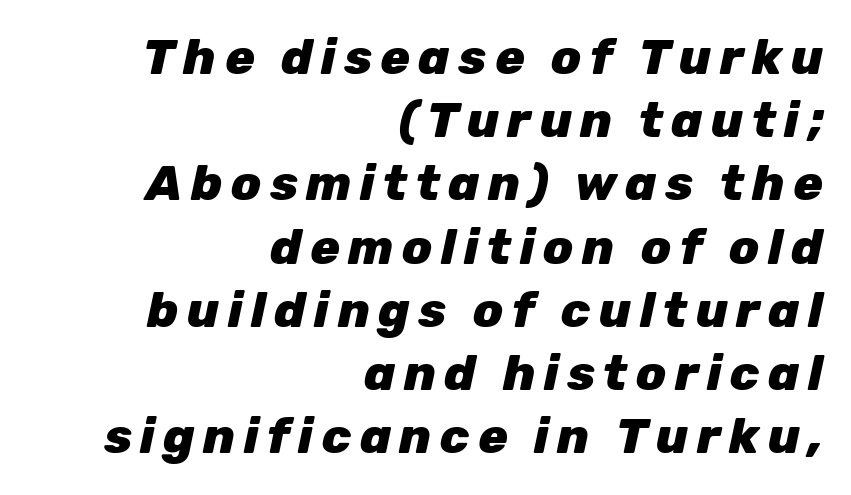
The image shows 49 px heavy type, italic (leaning right); set right-aligned, normal line spacing (1.29x), not underlined; low stroke contrast and a medium x-height.
